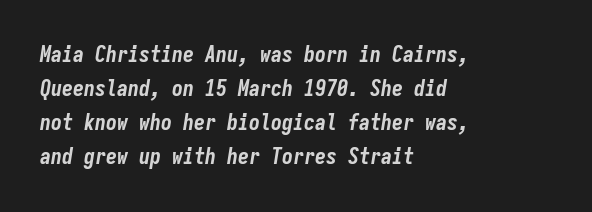
This sample uses plain, unmodified letter spacing. The font's italic variant was chosen for this text. The passage is arranged the way most books set body copy — flush left. Plenty of ink on the page — the face is bold. Plain, unruled lines of type.
